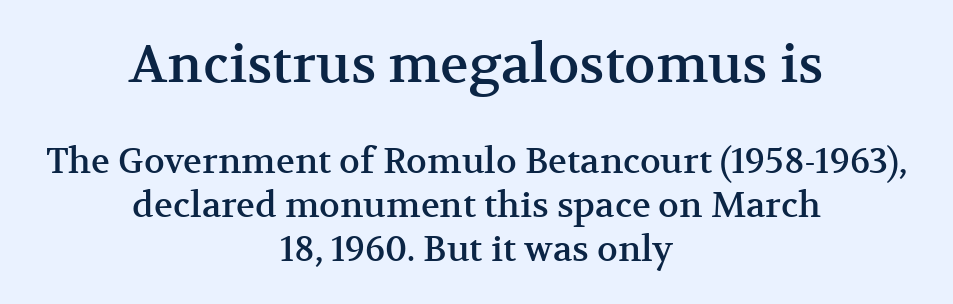
The composition opens big and finishes small. These lines are rendered in a variable-pitch font. In terms of leading, this rendering sits right in the middle. What stands out about the letter spacing? Nothing — it is the standard amount. Nobody drew a line under any word here. Alignment: centered.
